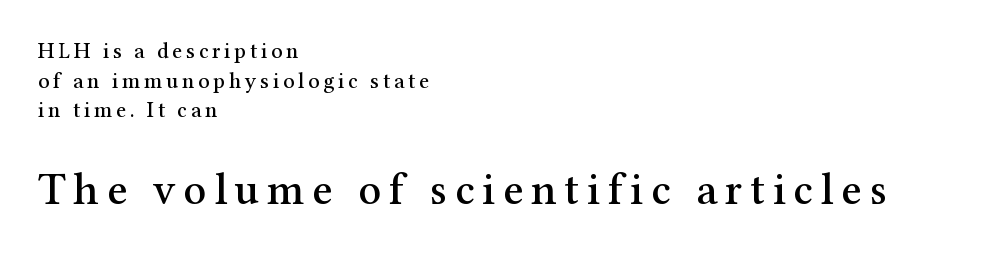
Q: Is the text italic (slanted)? A: No, it is upright.
Q: Is the typeface a serif or a sans-serif typeface? A: Serif.
Q: Is the text underlined? A: No.
Q: How is the paragraph aligned? A: Left-aligned.
Q: Is the spacing between lines tight, normal or loose? A: Normal.
Q: Which block of text is set in a larger size, the first (top) or the second (bottom)? A: The second (bottom) one.
Q: Width (condensed, normal, or wide)? A: Normal.
Q: Stroke contrast? A: Medium.
Q: x-height? A: Medium.
Q: Monospaced? A: No.
